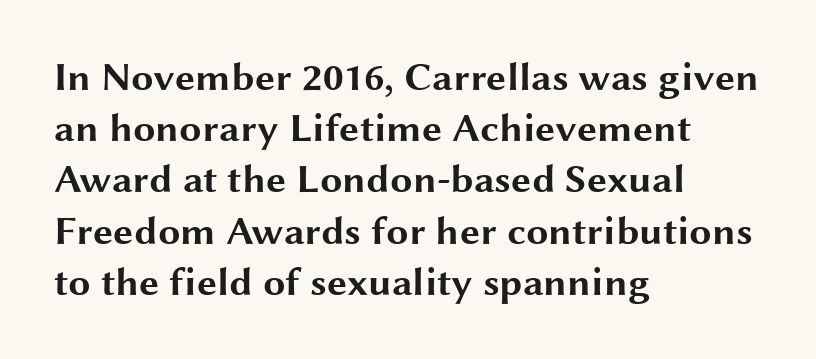
{"serif": "no", "italic": "no", "bold": "yes", "weight": "bold", "width": "wide", "stroke_contrast": "medium", "x_height": "medium", "monospaced": "no", "underline": "no", "align": "left", "line_spacing": "normal", "line_spacing_ratio": 1.28, "letter_spacing": "normal", "letter_spacing_em": 0.0, "glyph_px": 40}
